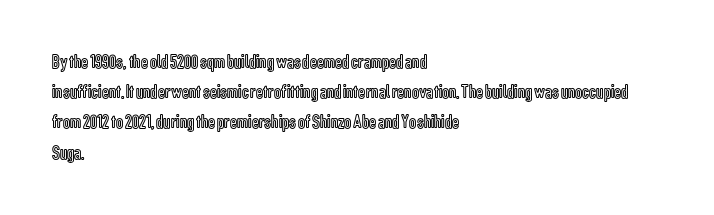
The image shows 20 px text type, upright; set left-aligned, normal line spacing (1.51x), normal letter spacing, not underlined.
